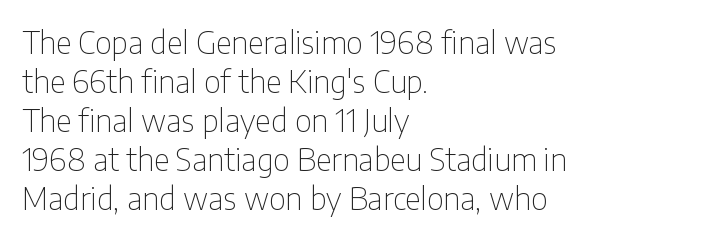
{"serif": "no", "italic": "no", "bold": "no", "weight": "thin", "width": "condensed", "stroke_contrast": "low", "x_height": "medium", "monospaced": "no", "underline": "no", "align": "left", "line_spacing": "normal", "line_spacing_ratio": 1.26, "letter_spacing": "normal", "letter_spacing_em": 0.0, "glyph_px": 31}
